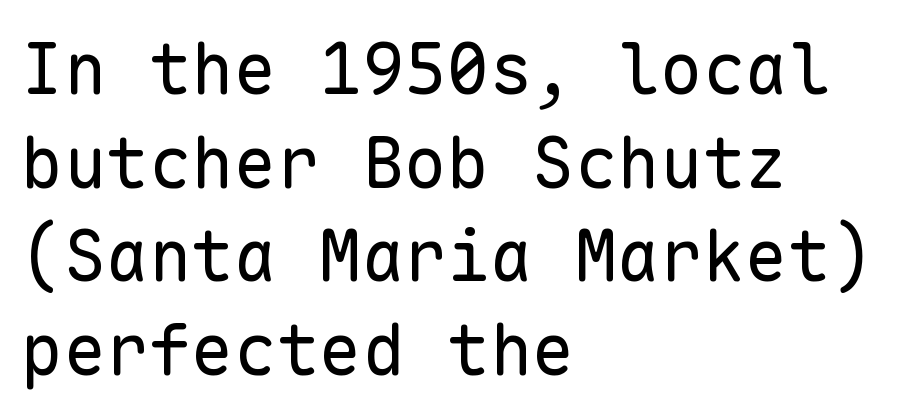
Q: Is the text bold? A: No.
Q: Is the text italic (slanted)? A: No, it is upright.
Q: Is the typeface a serif or a sans-serif typeface? A: Sans-serif.
Q: Is the text underlined? A: No.
Q: How is the paragraph aligned? A: Left-aligned.
Q: Is the spacing between letters normal or unusually wide? A: Normal.
Q: Is the spacing between lines tight, normal or loose? A: Normal.
Q: Width (condensed, normal, or wide)? A: Normal.
Q: Stroke contrast? A: Low.
Q: x-height? A: Medium.
Q: Monospaced? A: Yes.
